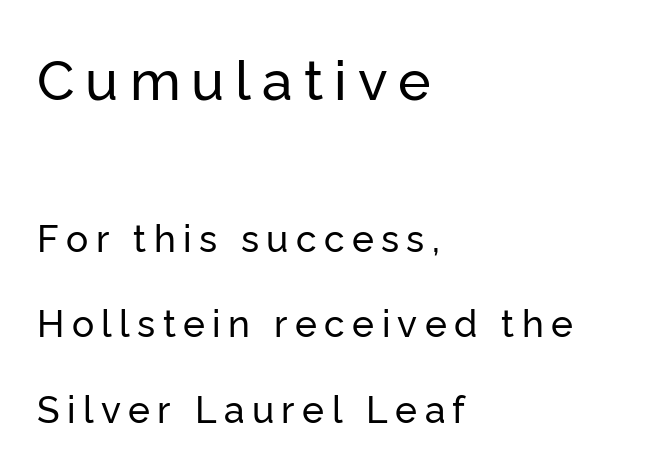
A typesetter would mark this as roman, not italic. Honestly, there is no underline to notice here at all. Every row of glyphs begins at an identical x-position on the left. A sans-serif font was chosen for this passage. Compare the two chunks: the upper has the greater cap height. Students, observe: this is what heavily led, spacious text looks like.
